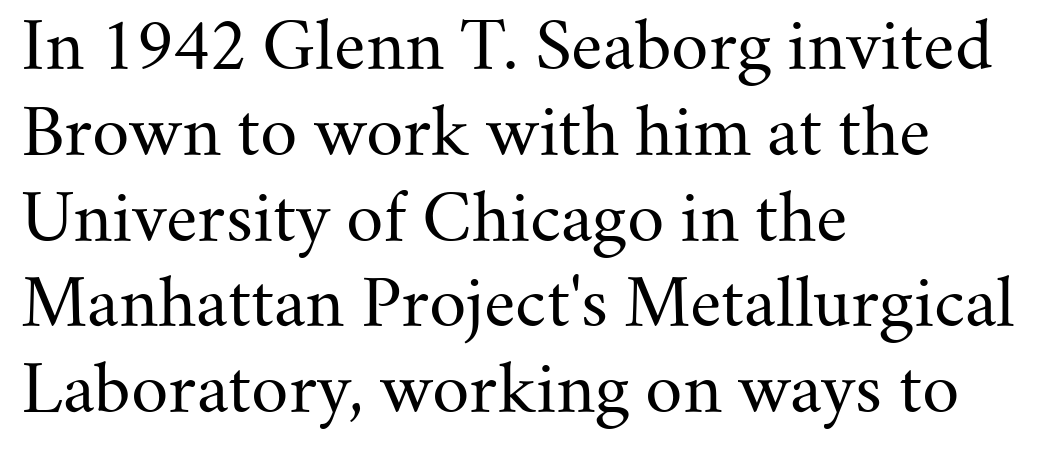
Unlike italic type, these characters show no tilt at all. The leading is moderate, giving the passage an even texture. A light-to-regular cut is what we see here. Think of a printed novel: that variable character pitch is what you see here.
